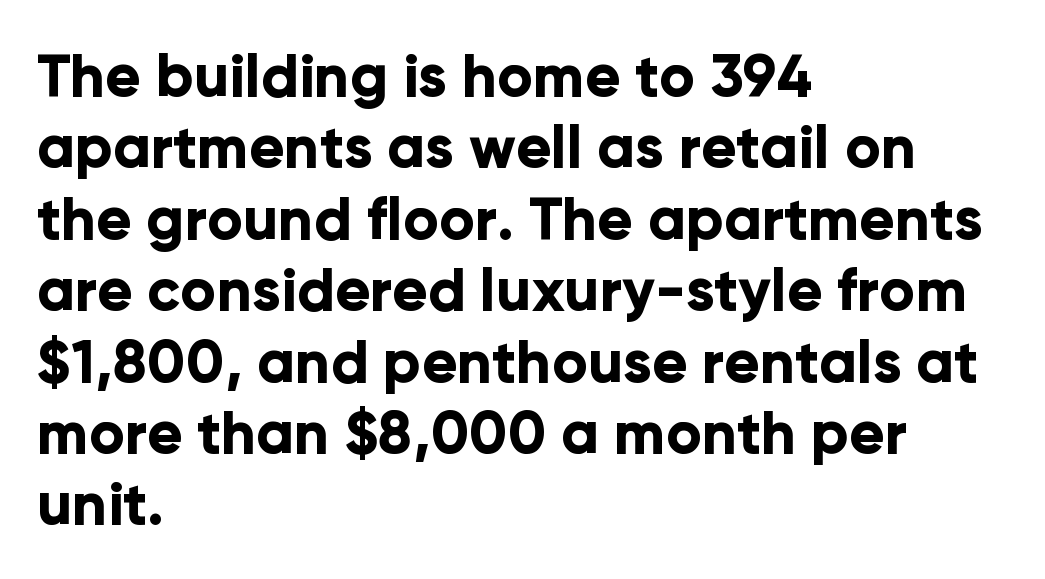
Q: Is the text bold? A: Yes.
Q: Is the text italic (slanted)? A: No, it is upright.
Q: Is the typeface a serif or a sans-serif typeface? A: Sans-serif.
Q: Is the text underlined? A: No.
Q: How is the paragraph aligned? A: Left-aligned.
Q: Is the spacing between letters normal or unusually wide? A: Normal.
Q: Width (condensed, normal, or wide)? A: Normal.
Q: Stroke contrast? A: Low.
Q: x-height? A: Medium.
Q: Monospaced? A: No.
